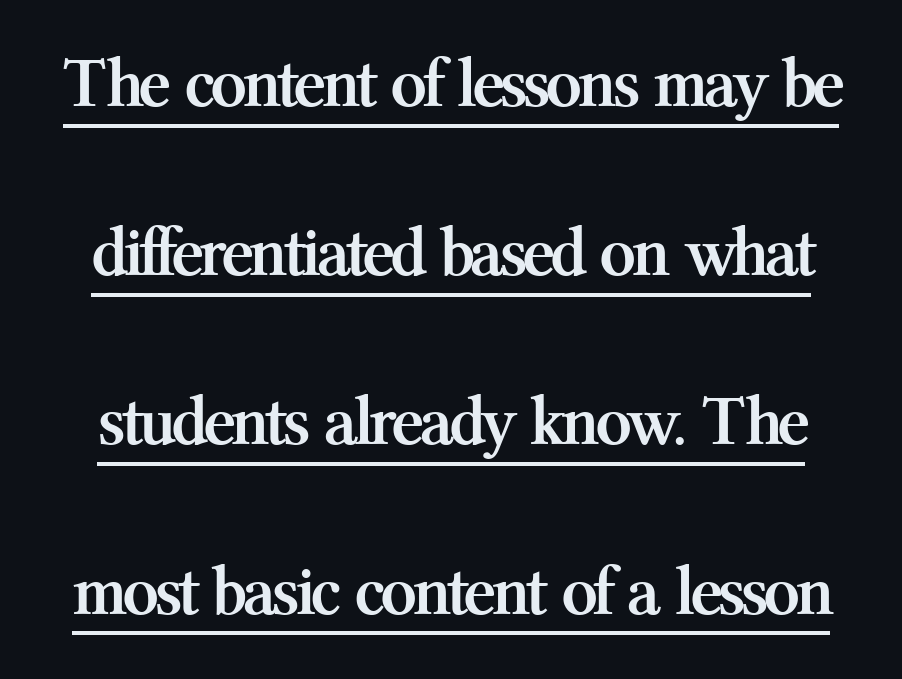
Line spacing here is loose. Here the glyphs are tracked normally, forming tight word shapes. Beneath each row of characters lies a ruled line. Each glyph is drawn with heavy, bold strokes. When letters stand straight like this, we call the style roman or upright. Are there feet on the stems? There are — it's a serif.
